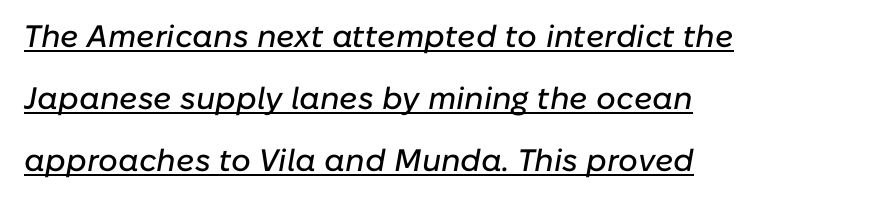
A classic flush-left, rag-right setting is used for this passage. Caption: lettering with a line underneath. These lines were composed using italics. Each letter keeps its own natural width here, so spacing adapts to shape. The rendering uses a large line-height, opening up the rows. Caption: standard tracking, unaltered.
